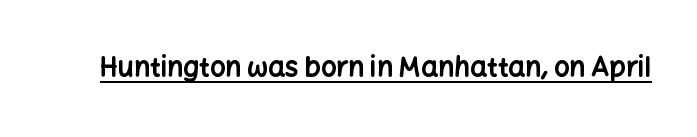
Q: Is the text bold? A: Yes.
Q: Is the text italic (slanted)? A: No, it is upright.
Q: Is the text underlined? A: Yes.
Q: Is the spacing between letters normal or unusually wide? A: Normal.
